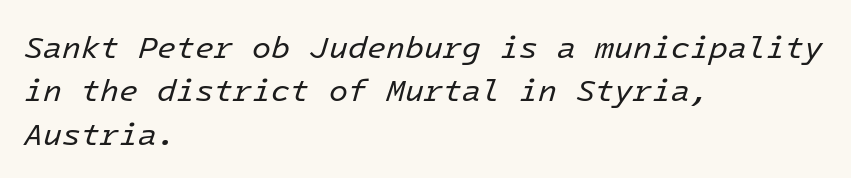
{"italic": "yes", "lean": "right", "slant_degrees": 16, "bold": "no", "weight": "regular", "width": "normal", "stroke_contrast": "low", "x_height": "medium", "underline": "no", "align": "left", "line_spacing": "normal", "line_spacing_ratio": 1.4, "letter_spacing": "normal", "letter_spacing_em": 0.0, "glyph_px": 31}
